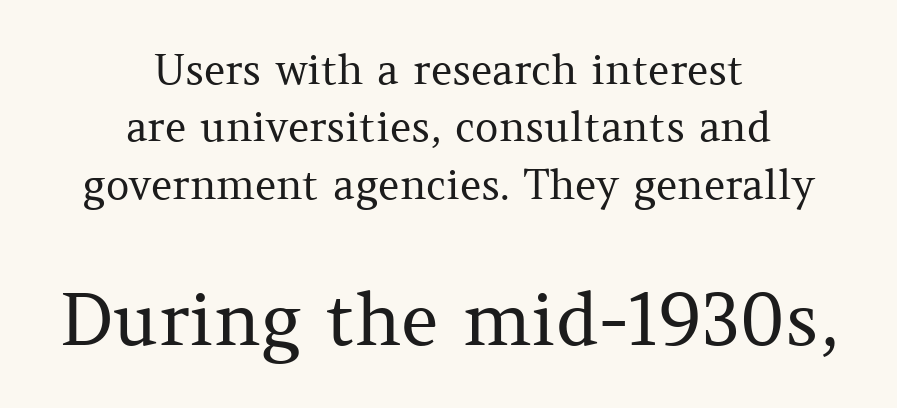
The image shows 72 px regular-weight serif type, upright; set centered, normal line spacing (1.4x), normal letter spacing, not underlined; the second (bottom) block is 1.76x larger; medium stroke contrast and a medium x-height.
